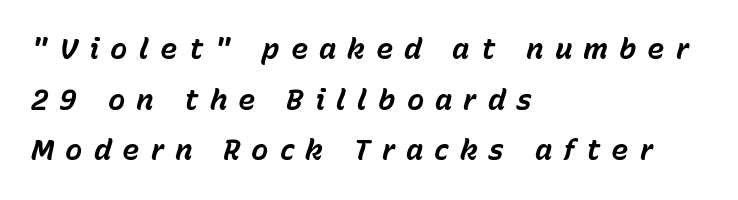
Q: Is the text bold? A: Yes.
Q: Is the text italic (slanted)? A: Yes, it leans right by about 15 degrees.
Q: Is the text underlined? A: No.
Q: How is the paragraph aligned? A: Left-aligned.
Q: Is the spacing between letters normal or unusually wide? A: Unusually wide.
Q: Width (condensed, normal, or wide)? A: Normal.
Q: Stroke contrast? A: Low.
Q: x-height? A: Medium.
Q: Monospaced? A: No.
